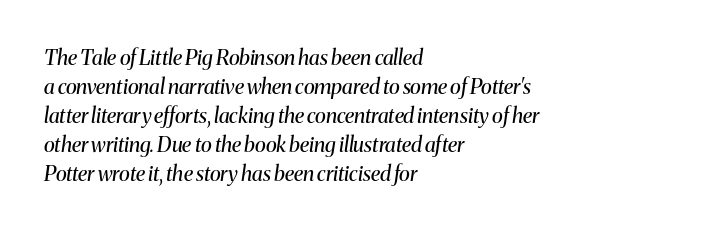
{"italic": "yes", "lean": "right", "slant_degrees": 8, "bold": "no", "underline": "no", "align": "left", "line_spacing": "normal", "line_spacing_ratio": 1.38, "letter_spacing": "normal", "letter_spacing_em": 0.0, "glyph_px": 21}
